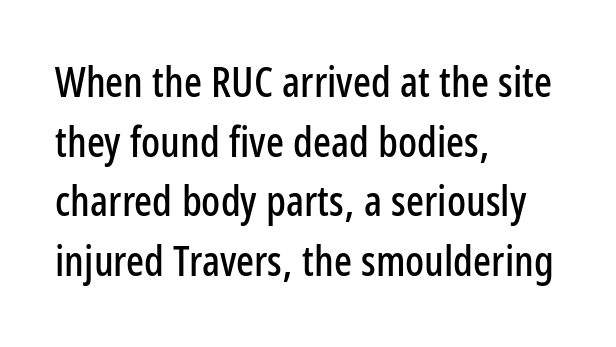
The image shows 42 px condensed sans-serif type, upright; set left-aligned, normal line spacing (1.42x), normal letter spacing, not underlined; low stroke contrast and a medium x-height.
